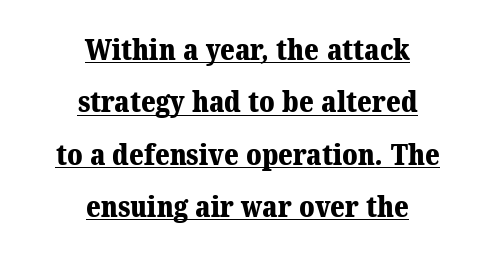
Q: Is the text bold? A: Yes.
Q: Is the typeface a serif or a sans-serif typeface? A: Serif.
Q: Is the text underlined? A: Yes.
Q: How is the paragraph aligned? A: Centered.
Q: Is the spacing between letters normal or unusually wide? A: Normal.
Q: Width (condensed, normal, or wide)? A: Normal.
Q: Stroke contrast? A: Medium.
Q: x-height? A: Medium.
Q: Monospaced? A: No.
